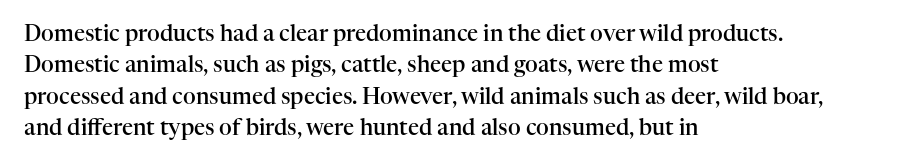
Q: Is the text bold? A: Semi-bold.
Q: Is the text italic (slanted)? A: No, it is upright.
Q: Is the text underlined? A: No.
Q: How is the paragraph aligned? A: Left-aligned.
Q: Is the spacing between letters normal or unusually wide? A: Normal.
Q: Is the spacing between lines tight, normal or loose? A: Normal.
